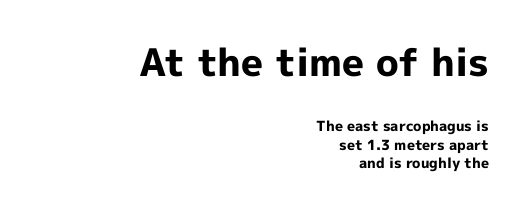
{"serif": "no", "italic": "no", "bold": "yes", "weight": "bold", "width": "normal", "x_height": "medium", "monospaced": "no", "underline": "no", "align": "right", "line_spacing": "normal", "line_spacing_ratio": 1.31, "letter_spacing": "normal", "letter_spacing_em": 0.0, "larger_block": "first", "size_ratio": 2.71, "glyph_px": 38}
